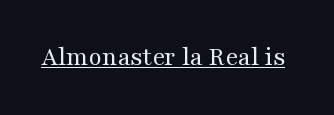
The image shows 27 px text type, upright; set normal letter spacing, underlined.
